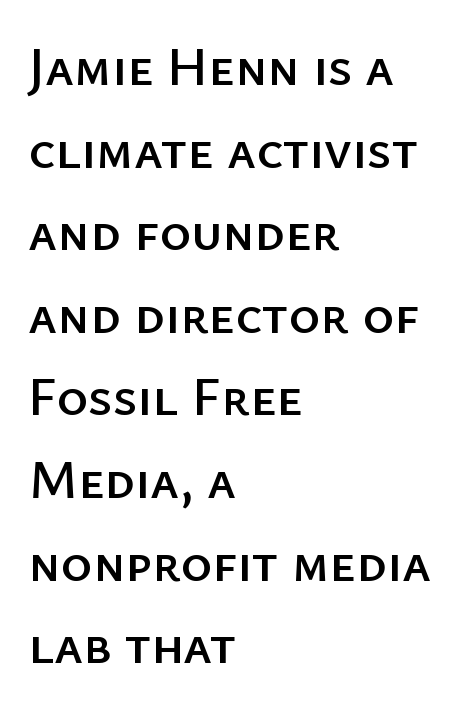
Does the lettering tilt? It doesn't — this is upright. These lines stack with their left ends in a neat column. A typesetter would call this zero additional tracking. Do the characters align in a grid? No, the font is proportional.
